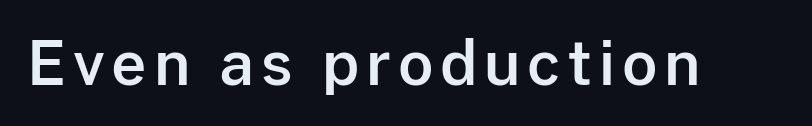
Q: Is the text italic (slanted)? A: No, it is upright.
Q: Is the typeface a serif or a sans-serif typeface? A: Sans-serif.
Q: Is the text underlined? A: No.
Q: Width (condensed, normal, or wide)? A: Normal.
Q: Stroke contrast? A: Low.
Q: x-height? A: Medium.
Q: Monospaced? A: No.
